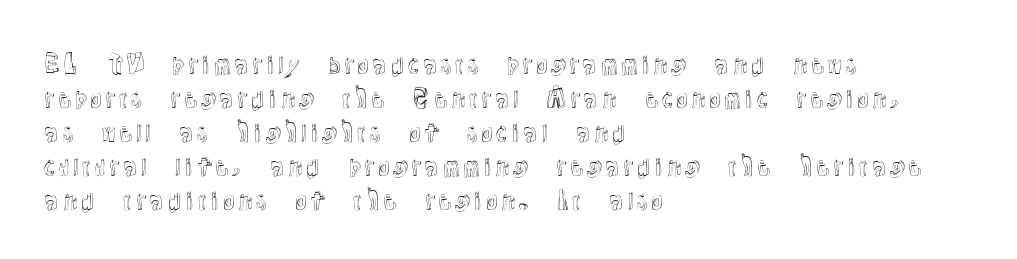
The image shows 25 px text type, upright; set left-aligned, normal line spacing (1.36x), normal letter spacing, not underlined.
